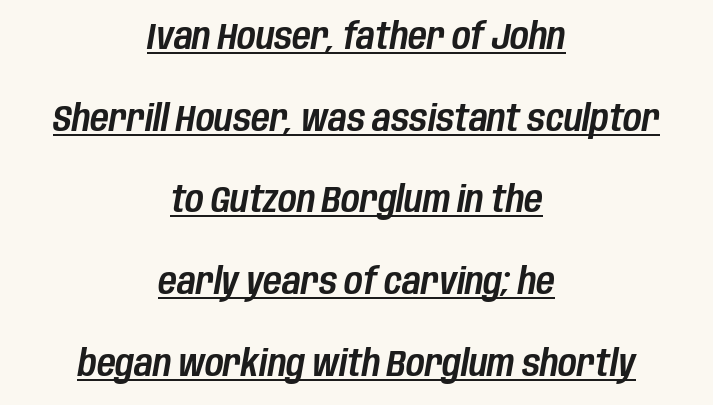
Q: Is the text italic (slanted)? A: Yes, it leans right by about 10 degrees.
Q: Is the text underlined? A: Yes.
Q: How is the paragraph aligned? A: Centered.
Q: Is the spacing between letters normal or unusually wide? A: Normal.
Q: Is the spacing between lines tight, normal or loose? A: Loose.
Q: Width (condensed, normal, or wide)? A: Condensed.
Q: Stroke contrast? A: Low.
Q: x-height? A: Large.
Q: Monospaced? A: No.
